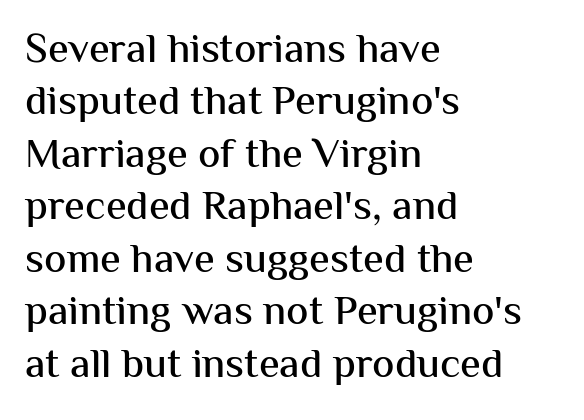
The image shows 42 px sans-serif type, upright; set left-aligned, normal line spacing (1.25x), normal letter spacing, not underlined; medium stroke contrast and a medium x-height.
